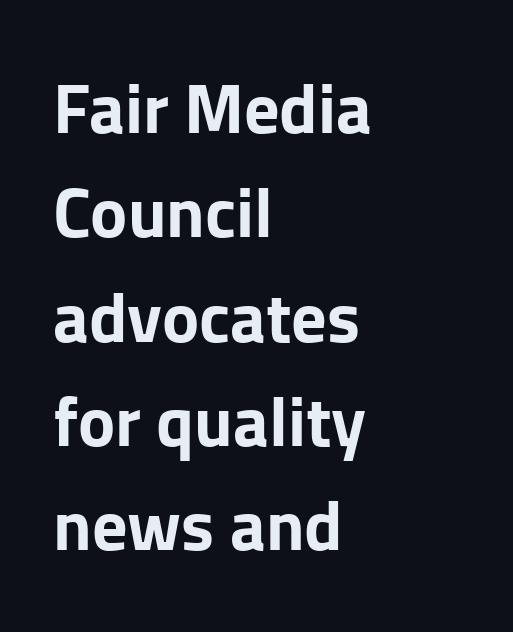
{"serif": "no", "italic": "no", "bold": "yes", "weight": "bold", "width": "normal", "stroke_contrast": "low", "x_height": "medium", "monospaced": "no", "underline": "no", "align": "left", "line_spacing": "normal", "line_spacing_ratio": 1.49, "letter_spacing": "normal", "letter_spacing_em": 0.0, "glyph_px": 70}
